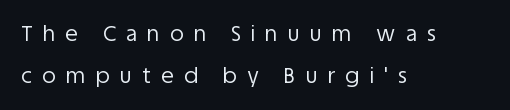
Q: Is the text bold? A: No.
Q: Is the text italic (slanted)? A: No, it is upright.
Q: Is the text underlined? A: No.
Q: How is the paragraph aligned? A: Left-aligned.
Q: Is the spacing between letters normal or unusually wide? A: Unusually wide.
Q: Is the spacing between lines tight, normal or loose? A: Loose.
